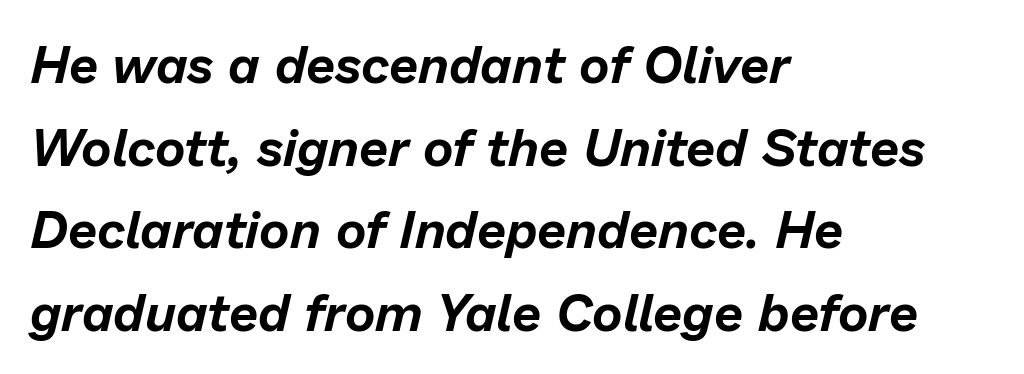
The image shows 52 px text type, italic (leaning right); set left-aligned, normal line spacing (1.59x), normal letter spacing, not underlined; low stroke contrast and a medium x-height.
